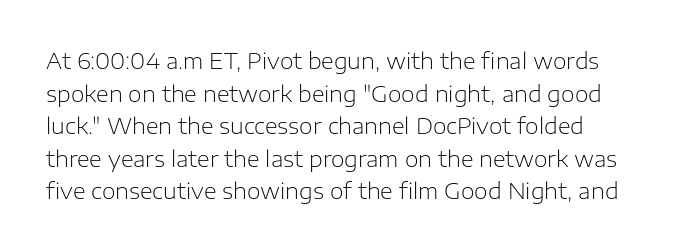
{"italic": "no", "bold": "no", "underline": "no", "line_spacing": "normal", "line_spacing_ratio": 1.48, "letter_spacing": "normal", "letter_spacing_em": 0.0, "glyph_px": 22}
